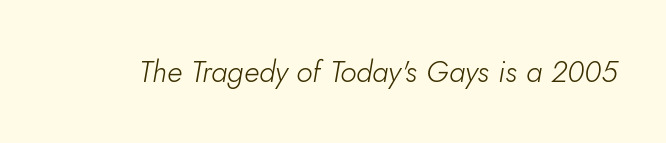
The image shows 30 px light type, italic (leaning right); set normal letter spacing, not underlined; low stroke contrast and a small x-height.
